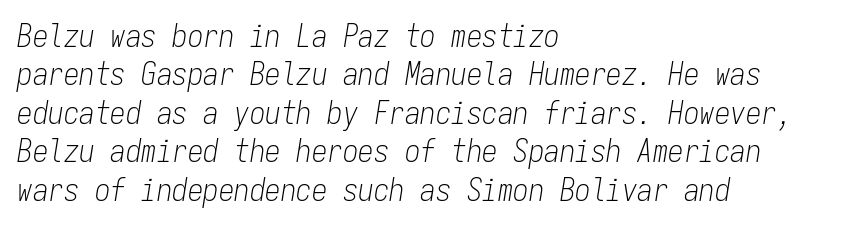
{"italic": "yes", "lean": "right", "slant_degrees": 9, "bold": "no", "weight": "light", "width": "condensed", "stroke_contrast": "low", "x_height": "medium", "monospaced": "yes", "underline": "no", "align": "left", "line_spacing_ratio": 1.24, "letter_spacing": "normal", "letter_spacing_em": 0.0, "glyph_px": 31}
